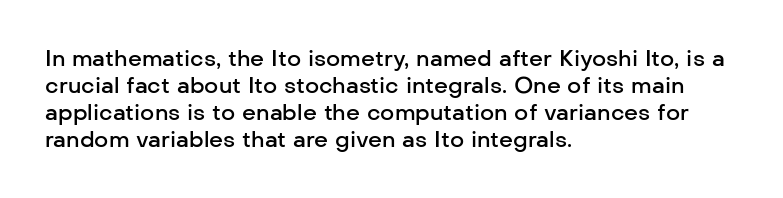
Letters rest on an invisible, unmarked baseline. Notice how the stems are strictly vertical — no italics here. In terms of letterspacing, this is plain default setting. This is moderately heavy type, rendered in semibold. Reading down the block, your eye returns to a fixed left position each line.
